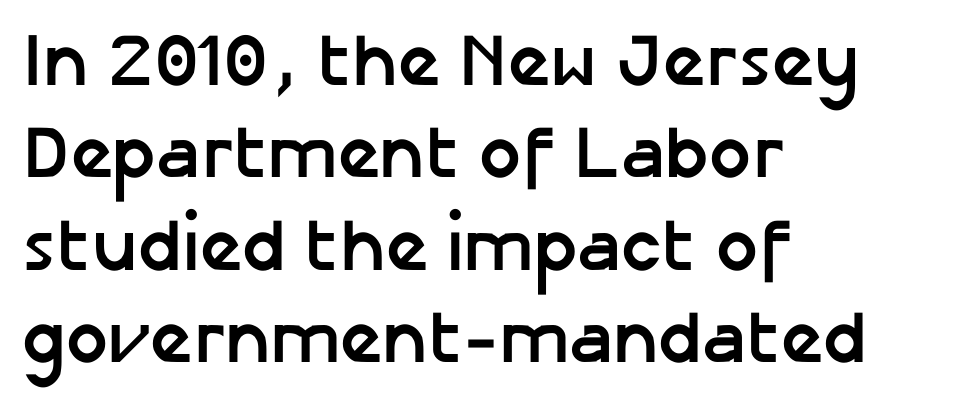
The image shows 74 px semibold sans-serif type, upright; set left-aligned, normal line spacing (1.25x), normal letter spacing, not underlined; low stroke contrast and a medium x-height.
